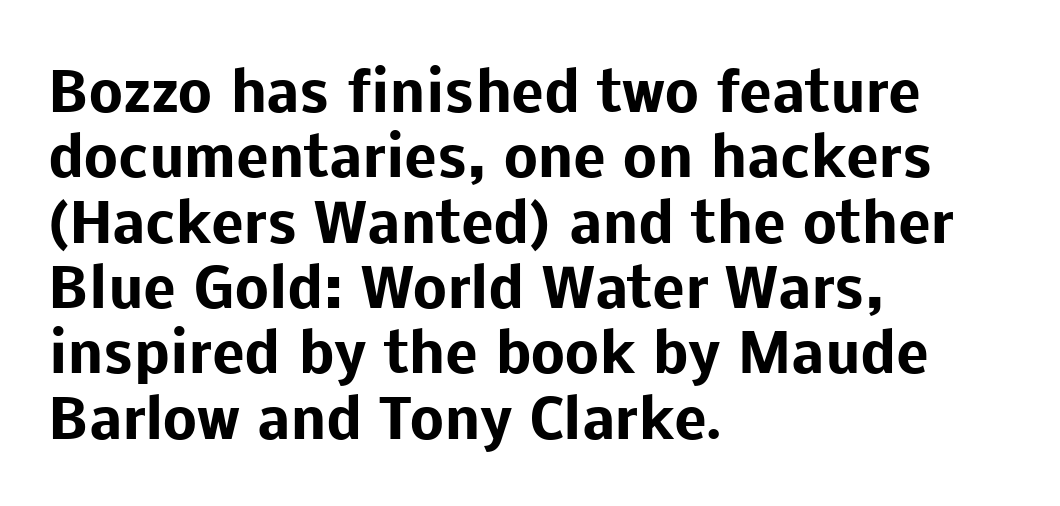
The image shows 54 px heavy sans-serif type, upright; set left-aligned, line spacing 1.21x, normal letter spacing, not underlined; low stroke contrast and a medium x-height.
